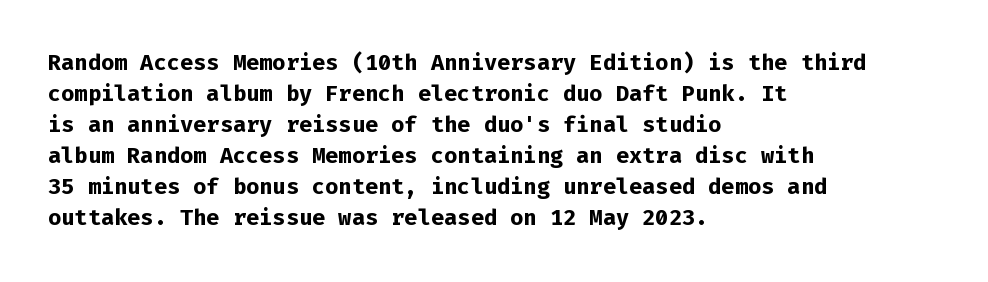
Ordinary non-slanted type is in use. The space between consecutive lines is moderate. The strokes are fattened all the way to bold. No extra tracking has been applied to these lines. Quick note: underline off. The typesetter chose a ragged-right arrangement here.
